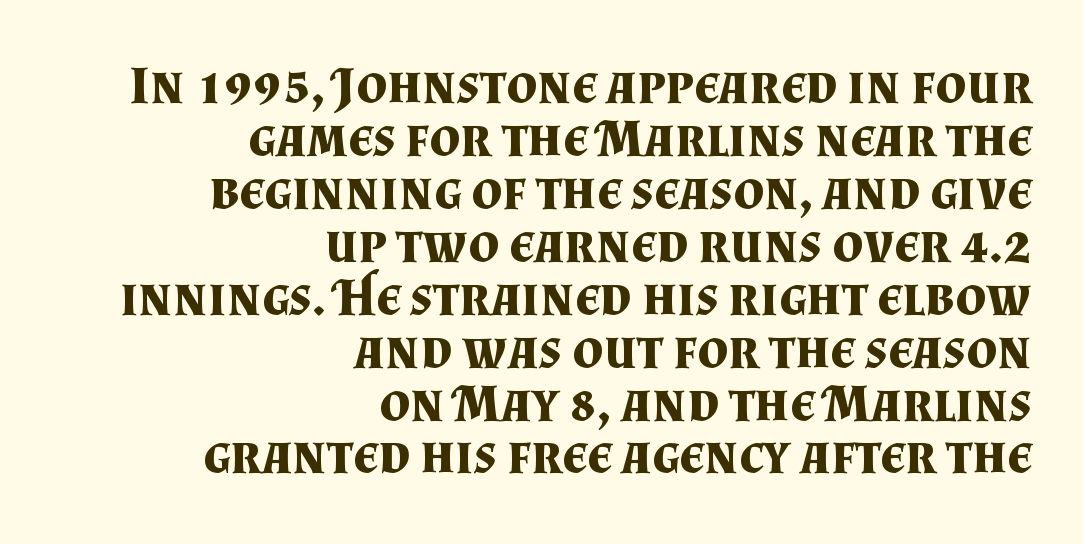
{"serif": "yes", "italic": "no", "bold": "yes", "weight": "bold", "width": "normal", "stroke_contrast": "medium", "x_height": "small", "monospaced": "no", "underline": "no", "align": "right", "line_spacing": "tight", "line_spacing_ratio": 0.98, "letter_spacing": "normal", "letter_spacing_em": 0.0, "glyph_px": 54}
